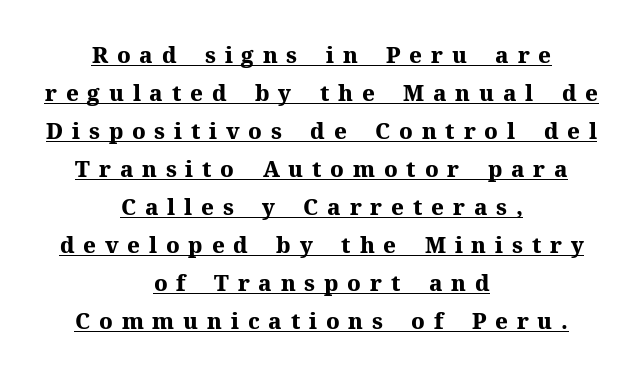
Q: Is the text bold? A: Yes.
Q: Is the text italic (slanted)? A: No, it is upright.
Q: Is the text underlined? A: Yes.
Q: How is the paragraph aligned? A: Centered.
Q: Is the spacing between letters normal or unusually wide? A: Unusually wide.
